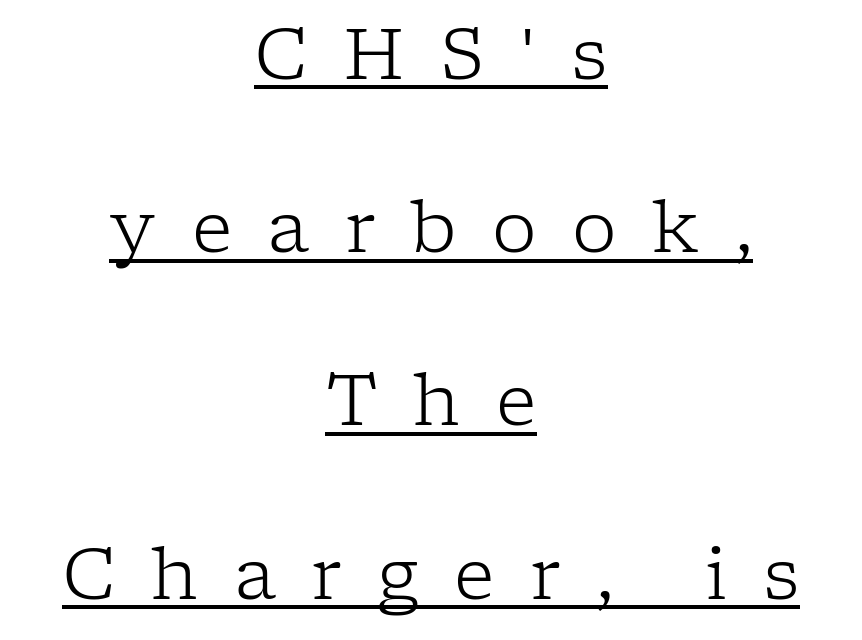
Character widths vary here, with narrow letters taking less room than wide ones. Underlining? Definitely there. The glyphs in this specimen are seriffed. The leading is generous, giving the passage an open texture. The characters are drawn with everyday or finer stroke widths. These lines have a slow, spaced-out rhythm from letter to letter.
